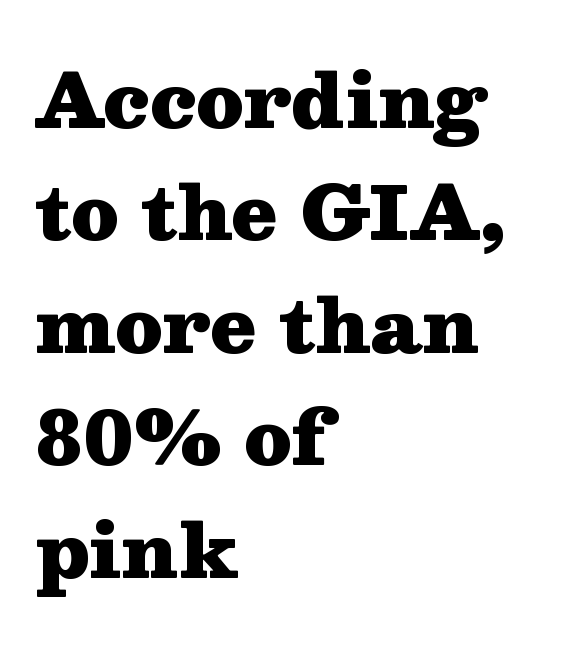
Q: Is the text bold? A: Yes.
Q: Is the text italic (slanted)? A: No, it is upright.
Q: Is the typeface a serif or a sans-serif typeface? A: Serif.
Q: Is the text underlined? A: No.
Q: How is the paragraph aligned? A: Left-aligned.
Q: Is the spacing between letters normal or unusually wide? A: Normal.
Q: Is the spacing between lines tight, normal or loose? A: Normal.
Q: Width (condensed, normal, or wide)? A: Wide.
Q: Stroke contrast? A: Medium.
Q: x-height? A: Medium.
Q: Monospaced? A: No.
